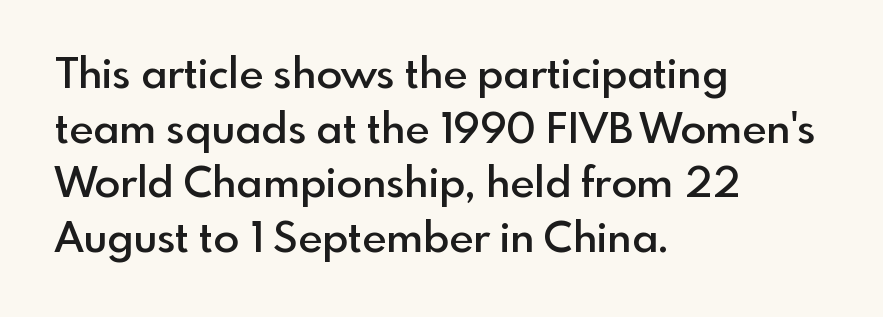
{"serif": "no", "italic": "no", "bold": "semi", "weight": "semibold", "width": "normal", "x_height": "small", "monospaced": "no", "underline": "no", "align": "left", "line_spacing": "normal", "line_spacing_ratio": 1.3, "letter_spacing": "normal", "letter_spacing_em": 0.0, "glyph_px": 42}
